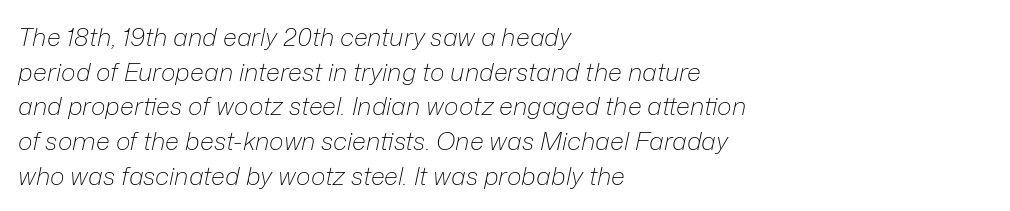
The gap between lines stays unmarked. The cut favours lightness, reaching ordinary text weight at its darkest. Look at the tracking — it's just the regular setting, nothing added. Visually the block forms a straight wall on the left and a jagged coastline on the right.
